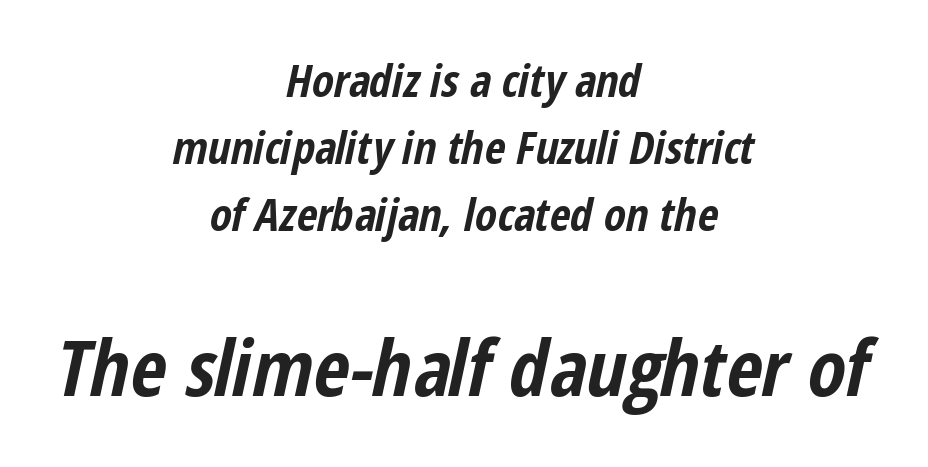
Q: Is the text bold? A: Yes.
Q: Is the text italic (slanted)? A: Yes, it leans right by about 12 degrees.
Q: Is the text underlined? A: No.
Q: How is the paragraph aligned? A: Centered.
Q: Is the spacing between letters normal or unusually wide? A: Normal.
Q: Is the spacing between lines tight, normal or loose? A: Normal.
Q: Which block of text is set in a larger size, the first (top) or the second (bottom)? A: The second (bottom) one.
Q: Width (condensed, normal, or wide)? A: Condensed.
Q: Stroke contrast? A: Low.
Q: x-height? A: Medium.
Q: Monospaced? A: No.
